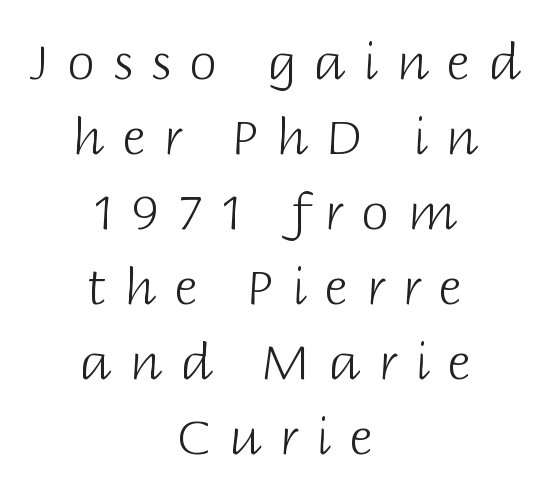
The image shows 50 px light sans-serif type, upright; set centered, normal line spacing (1.5x), unusually wide letter spacing (+0.36 em), not underlined; low stroke contrast and a large x-height.
